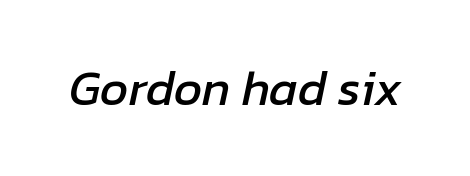
The image shows 49 px text type, italic (leaning right); set normal letter spacing, not underlined; low stroke contrast and a medium x-height.
